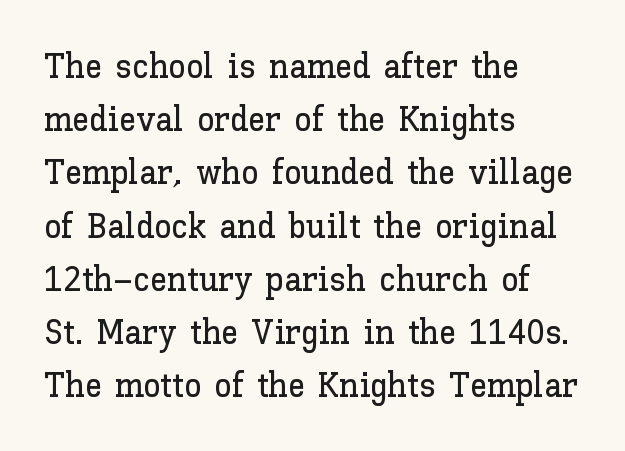
{"italic": "no", "width": "normal", "stroke_contrast": "low", "x_height": "medium", "monospaced": "no", "underline": "no", "align": "left", "line_spacing": "normal", "line_spacing_ratio": 1.52, "letter_spacing": "normal", "letter_spacing_em": 0.0, "glyph_px": 35}
